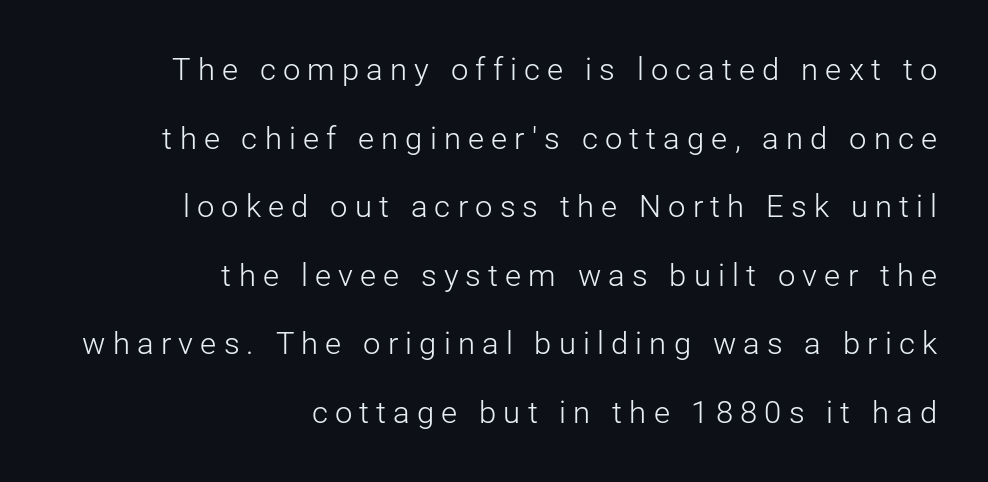
{"serif": "no", "italic": "no", "bold": "no", "weight": "light", "width": "normal", "stroke_contrast": "low", "x_height": "medium", "monospaced": "no", "underline": "no", "align": "right", "line_spacing": "loose", "line_spacing_ratio": 2.21, "letter_spacing": "wide", "letter_spacing_em": 0.23, "glyph_px": 31}
